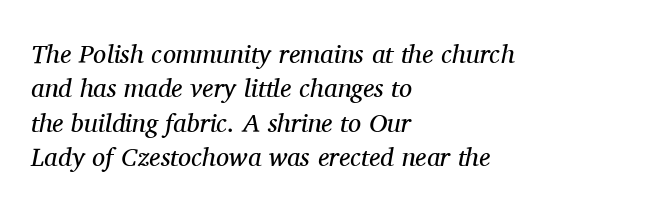
{"italic": "yes", "lean": "right", "slant_degrees": 11, "bold": "no", "underline": "no", "align": "left", "line_spacing": "normal", "line_spacing_ratio": 1.32, "letter_spacing": "normal", "letter_spacing_em": 0.0, "glyph_px": 26}
